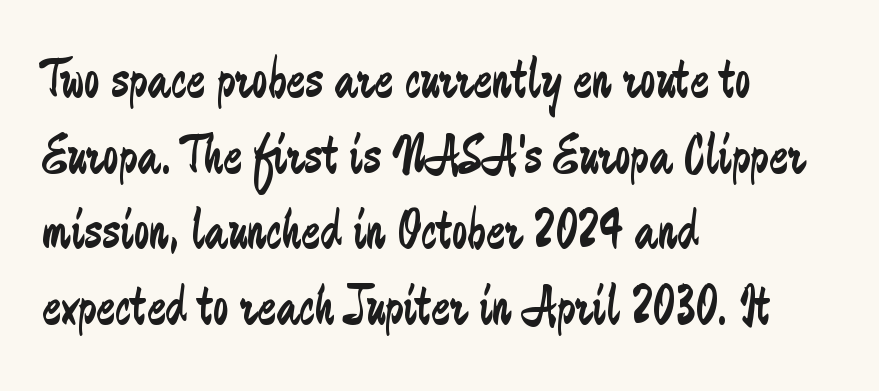
{"serif": "no", "bold": "no", "weight": "regular", "width": "condensed", "stroke_contrast": "low", "x_height": "small", "monospaced": "no", "underline": "no", "align": "left", "line_spacing": "normal", "line_spacing_ratio": 1.35, "letter_spacing": "normal", "letter_spacing_em": 0.0, "glyph_px": 56}
